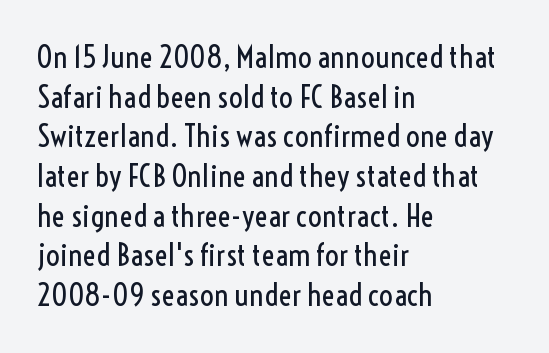
Q: Is the text bold? A: No.
Q: Is the text italic (slanted)? A: No, it is upright.
Q: Is the typeface a serif or a sans-serif typeface? A: Sans-serif.
Q: Is the text underlined? A: No.
Q: How is the paragraph aligned? A: Left-aligned.
Q: Is the spacing between letters normal or unusually wide? A: Normal.
Q: Is the spacing between lines tight, normal or loose? A: Normal.
Q: Width (condensed, normal, or wide)? A: Condensed.
Q: x-height? A: Medium.
Q: Monospaced? A: No.
